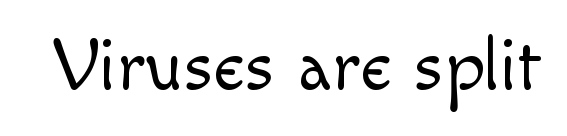
{"serif": "no", "italic": "no", "bold": "no", "weight": "light", "width": "normal", "x_height": "small", "monospaced": "no", "underline": "no", "letter_spacing": "normal", "letter_spacing_em": 0.0, "glyph_px": 74}
